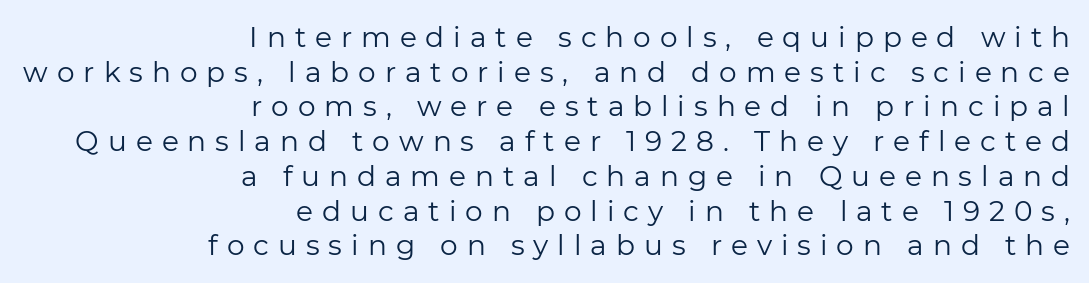
Q: Is the text bold? A: No.
Q: Is the text italic (slanted)? A: No, it is upright.
Q: Is the typeface a serif or a sans-serif typeface? A: Sans-serif.
Q: Is the text underlined? A: No.
Q: How is the paragraph aligned? A: Right-aligned.
Q: Is the spacing between letters normal or unusually wide? A: Unusually wide.
Q: Width (condensed, normal, or wide)? A: Normal.
Q: Stroke contrast? A: Low.
Q: x-height? A: Medium.
Q: Monospaced? A: No.
